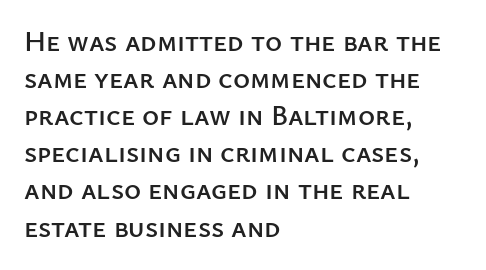
The image shows 29 px sans-serif type, upright; set left-aligned, normal line spacing (1.28x), normal letter spacing, not underlined; low stroke contrast and a medium x-height.
